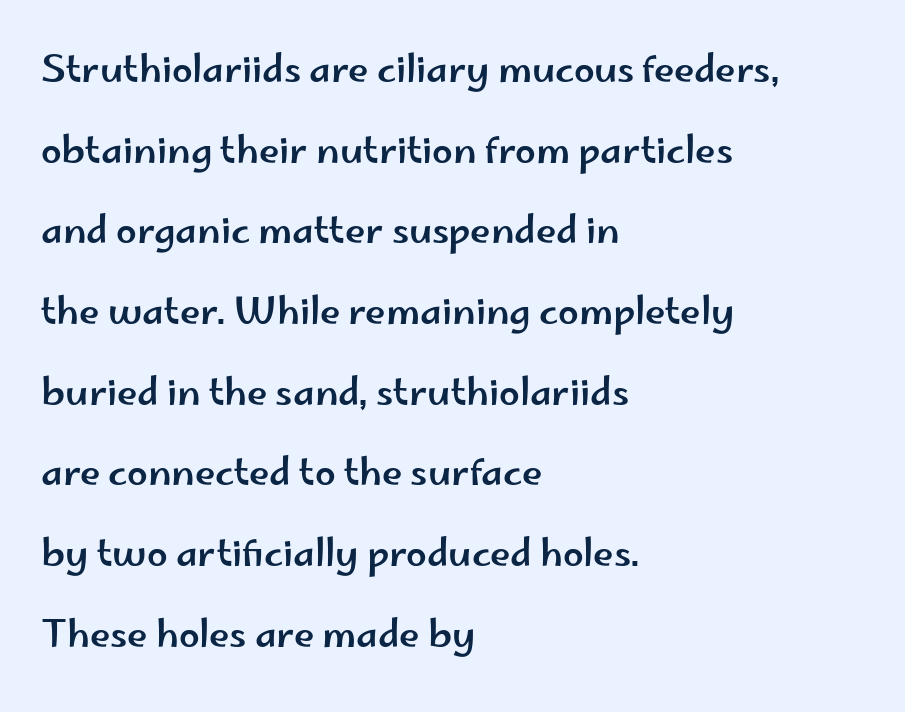
The image shows 37 px wide sans-serif type, upright; set left-aligned, loose line spacing (2.18x), normal letter spacing, not underlined; low stroke contrast and a small x-height.
